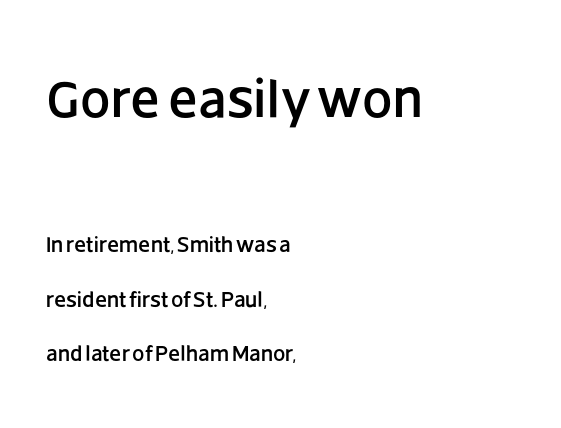
{"serif": "no", "italic": "no", "width": "normal", "stroke_contrast": "low", "x_height": "large", "monospaced": "no", "underline": "no", "align": "left", "line_spacing": "loose", "line_spacing_ratio": 2.48, "letter_spacing": "normal", "letter_spacing_em": 0.0, "larger_block": "first", "size_ratio": 2.45, "glyph_px": 54}
